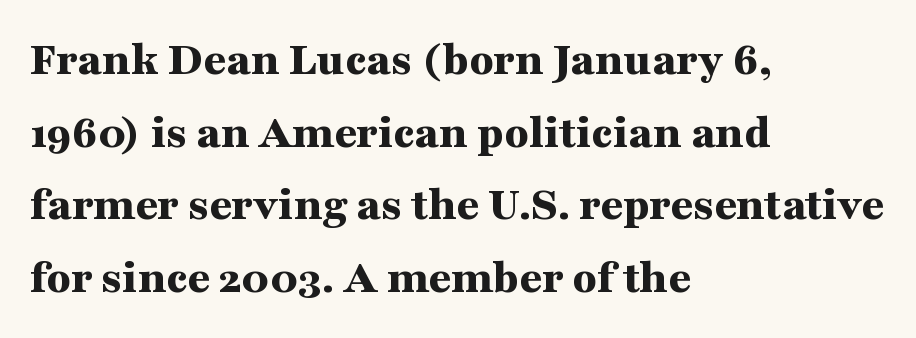
Tracking value appears to be zero — textbook default spacing. Descenders are the only things crossing below the line. Does the lettering tilt? It doesn't — this is upright. These lines stack with their left ends in a neat column.
